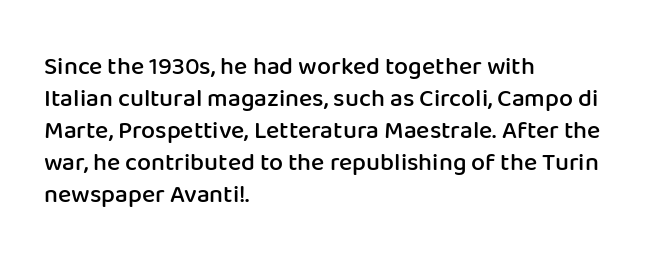
Q: Is the text bold? A: Semi-bold.
Q: Is the text italic (slanted)? A: No, it is upright.
Q: Is the text underlined? A: No.
Q: How is the paragraph aligned? A: Left-aligned.
Q: Is the spacing between letters normal or unusually wide? A: Normal.
Q: Is the spacing between lines tight, normal or loose? A: Normal.
